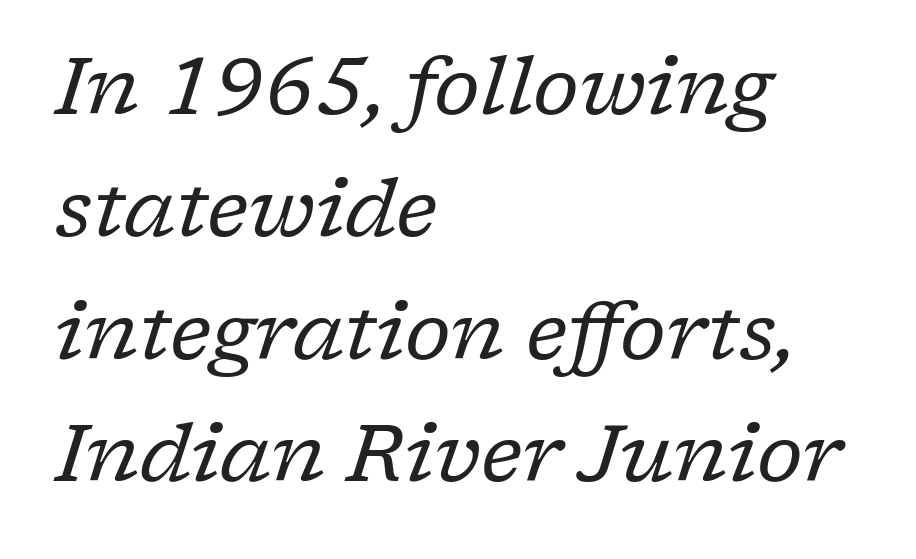
The image shows 80 px regular-weight serif type, italic (leaning right); set left-aligned, normal line spacing (1.53x), normal letter spacing, not underlined; low stroke contrast and a medium x-height.
